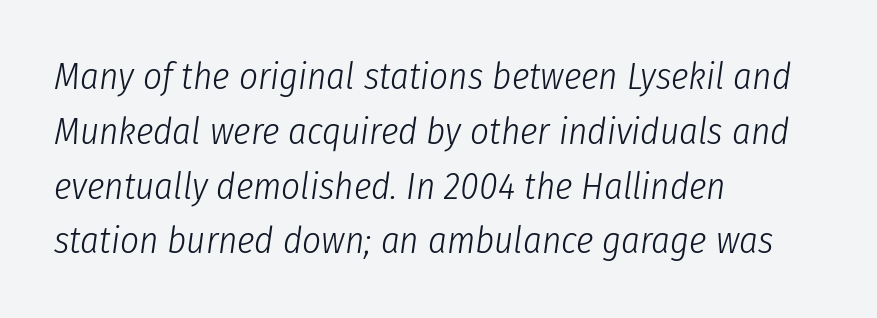
The image shows 37 px light, condensed type, italic (leaning right); set left-aligned, normal line spacing (1.48x), normal letter spacing, not underlined; low stroke contrast and a medium x-height.
